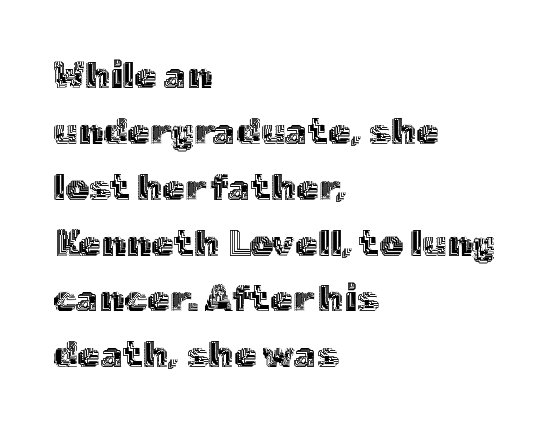
Q: Is the text italic (slanted)? A: No, it is upright.
Q: Is the text underlined? A: No.
Q: How is the paragraph aligned? A: Left-aligned.
Q: Is the spacing between letters normal or unusually wide? A: Normal.
Q: Is the spacing between lines tight, normal or loose? A: Normal.
Q: Width (condensed, normal, or wide)? A: Normal.
Q: x-height? A: Medium.
Q: Monospaced? A: No.
